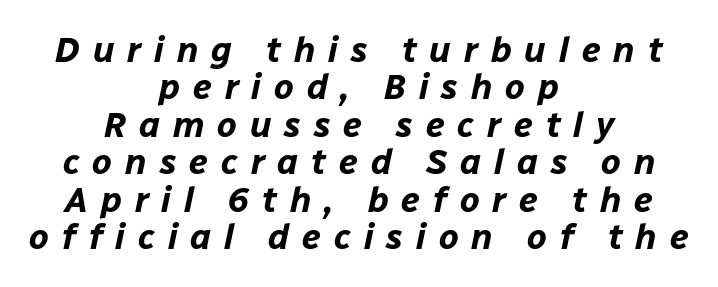
{"italic": "yes", "lean": "right", "slant_degrees": 12, "bold": "yes", "weight": "bold", "width": "normal", "stroke_contrast": "low", "x_height": "medium", "monospaced": "no", "underline": "no", "align": "center", "line_spacing": "tight", "line_spacing_ratio": 1.07, "letter_spacing": "wide", "letter_spacing_em": 0.37, "glyph_px": 35}
